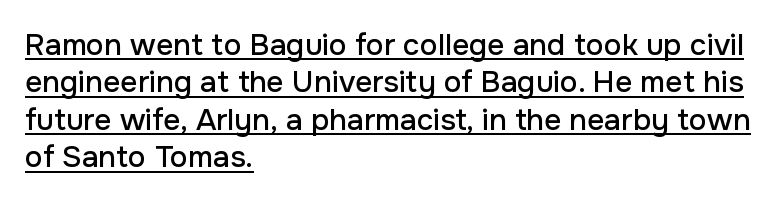
The string is rendered with underlining switched on. The setting favours the left margin, as ordinary paragraphs usually do. The lettering stays uniformly vertical, giving the passage a roman look. One glance says typical: line gaps are just what's usual. Note the varied advance widths — an 'i' is clearly narrower than an 'm'.
